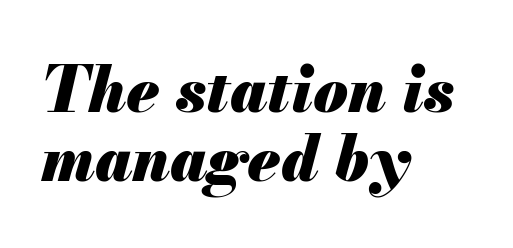
Q: Is the text bold? A: Yes.
Q: Is the text italic (slanted)? A: Yes, it leans right by about 13 degrees.
Q: Is the text underlined? A: No.
Q: How is the paragraph aligned? A: Left-aligned.
Q: Is the spacing between letters normal or unusually wide? A: Normal.
Q: Is the spacing between lines tight, normal or loose? A: Tight.
Q: Width (condensed, normal, or wide)? A: Normal.
Q: Stroke contrast? A: Medium.
Q: x-height? A: Small.
Q: Monospaced? A: No.
